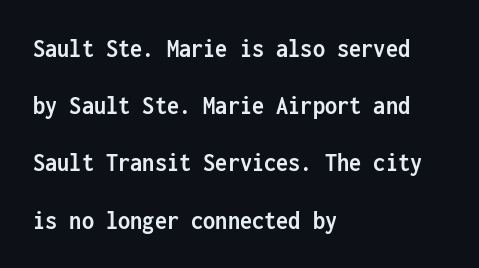
The image shows 27 px bold type, upright; set left-aligned, loose line spacing (2.12x), normal letter spacing, not underlined.
